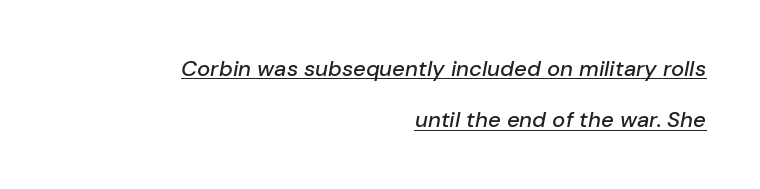
Compared with ordinary roman type, these characters are visibly tilted. A typographer would call this underscored text. The rendering keeps characters at their native spacing. The space between consecutive lines is lavish. The lines in this sample share a right terminus and differ only in where they begin.
